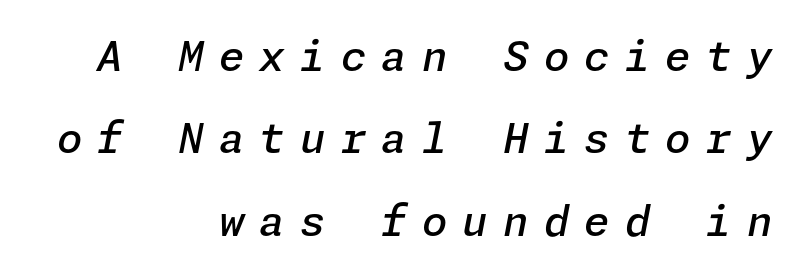
Q: Is the text bold? A: Semi-bold.
Q: Is the text italic (slanted)? A: Yes, it leans right by about 11 degrees.
Q: Is the text underlined? A: No.
Q: How is the paragraph aligned? A: Right-aligned.
Q: Is the spacing between letters normal or unusually wide? A: Unusually wide.
Q: Is the spacing between lines tight, normal or loose? A: Loose.
Q: Width (condensed, normal, or wide)? A: Normal.
Q: Stroke contrast? A: Low.
Q: x-height? A: Medium.
